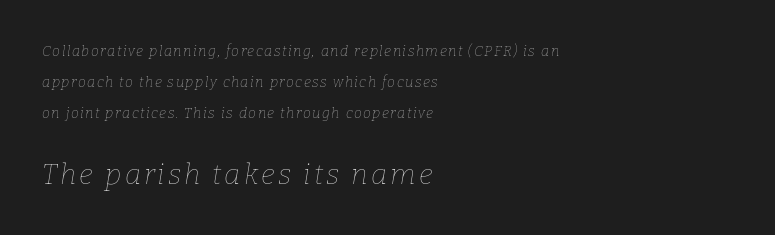
{"italic": "yes", "lean": "right", "slant_degrees": 9, "bold": "no", "weight": "thin", "width": "normal", "stroke_contrast": "low", "x_height": "medium", "monospaced": "no", "underline": "no", "align": "left", "line_spacing": "loose", "line_spacing_ratio": 2.21, "larger_block": "second", "size_ratio": 2.0, "glyph_px": 28}
